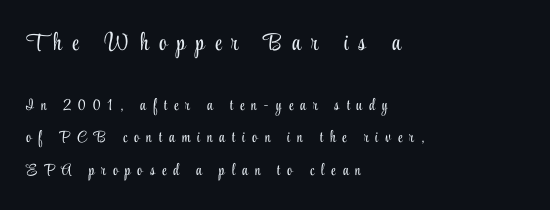
{"bold": "no", "underline": "no", "align": "left", "line_spacing": "loose", "line_spacing_ratio": 2.03, "letter_spacing": "wide", "letter_spacing_em": 0.44, "larger_block": "first", "size_ratio": 1.5, "glyph_px": 24}
